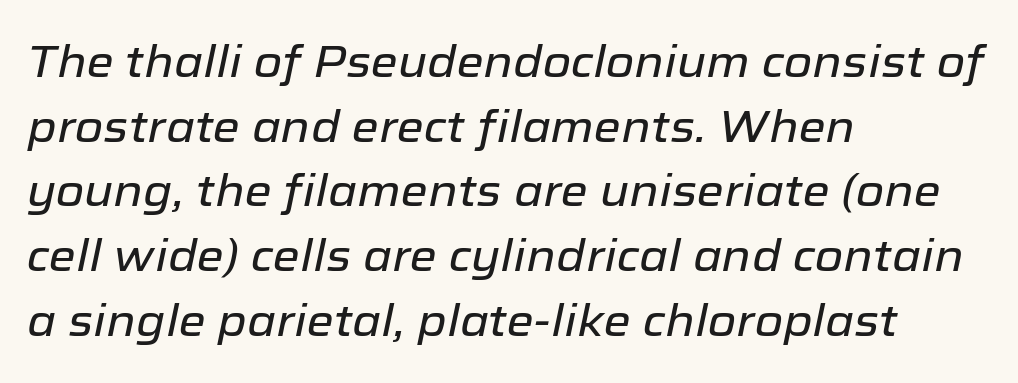
The image shows 44 px text type, italic (leaning right); set left-aligned, normal line spacing (1.47x), normal letter spacing, not underlined; low stroke contrast and a medium x-height.
